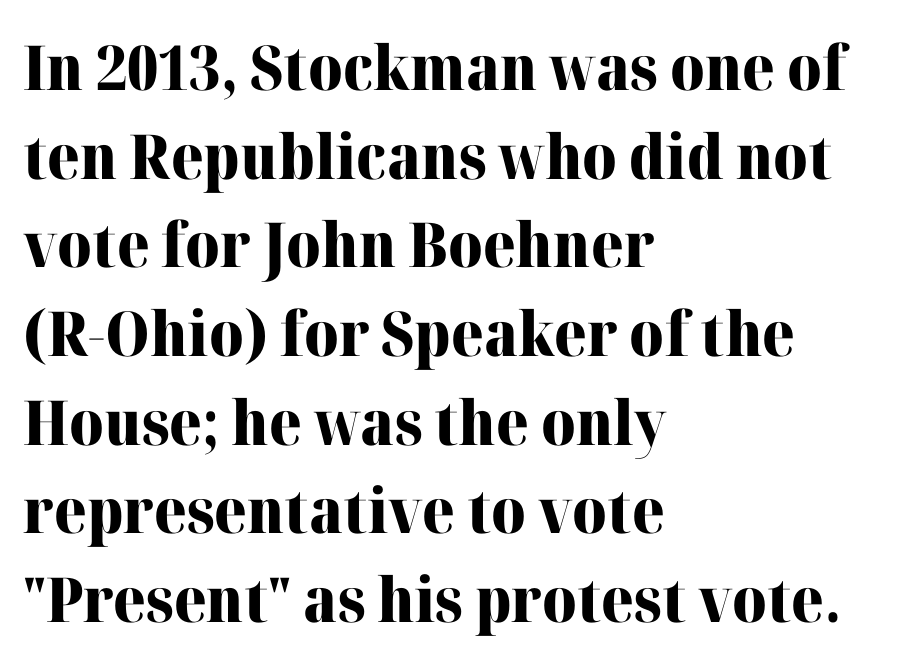
{"serif": "yes", "italic": "no", "bold": "yes", "weight": "heavy", "width": "normal", "stroke_contrast": "high", "x_height": "medium", "monospaced": "no", "underline": "no", "align": "left", "line_spacing": "normal", "line_spacing_ratio": 1.43, "letter_spacing": "normal", "letter_spacing_em": 0.0, "glyph_px": 62}
